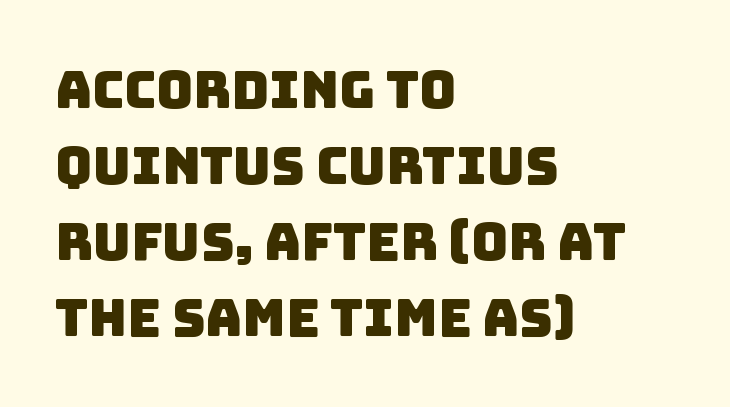
{"serif": "no", "width": "normal", "stroke_contrast": "low", "x_height": "large", "monospaced": "no", "underline": "no", "align": "left", "line_spacing": "normal", "line_spacing_ratio": 1.49, "letter_spacing": "normal", "letter_spacing_em": 0.0, "glyph_px": 51}
